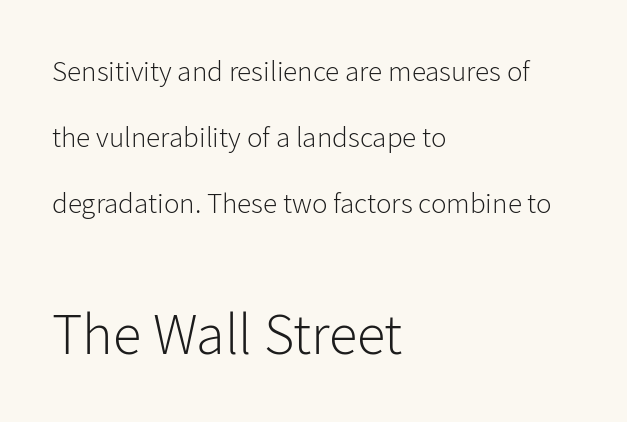
Q: Is the text bold? A: No.
Q: Is the text italic (slanted)? A: No, it is upright.
Q: Is the typeface a serif or a sans-serif typeface? A: Sans-serif.
Q: Is the text underlined? A: No.
Q: How is the paragraph aligned? A: Left-aligned.
Q: Is the spacing between letters normal or unusually wide? A: Normal.
Q: Is the spacing between lines tight, normal or loose? A: Loose.
Q: Which block of text is set in a larger size, the first (top) or the second (bottom)? A: The second (bottom) one.
Q: Width (condensed, normal, or wide)? A: Normal.
Q: Stroke contrast? A: Low.
Q: x-height? A: Medium.
Q: Monospaced? A: No.
